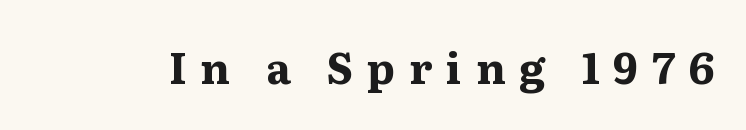
Q: Is the text bold? A: Yes.
Q: Is the text italic (slanted)? A: No, it is upright.
Q: Is the typeface a serif or a sans-serif typeface? A: Serif.
Q: Is the text underlined? A: No.
Q: Is the spacing between letters normal or unusually wide? A: Unusually wide.
Q: Width (condensed, normal, or wide)? A: Normal.
Q: Stroke contrast? A: Medium.
Q: x-height? A: Medium.
Q: Monospaced? A: No.
